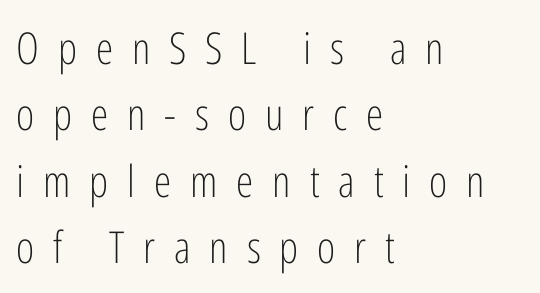
Q: Is the text bold? A: No.
Q: Is the text italic (slanted)? A: No, it is upright.
Q: Is the typeface a serif or a sans-serif typeface? A: Sans-serif.
Q: Is the text underlined? A: No.
Q: How is the paragraph aligned? A: Left-aligned.
Q: Is the spacing between letters normal or unusually wide? A: Unusually wide.
Q: Is the spacing between lines tight, normal or loose? A: Normal.
Q: Width (condensed, normal, or wide)? A: Condensed.
Q: Stroke contrast? A: Low.
Q: x-height? A: Medium.
Q: Monospaced? A: No.
